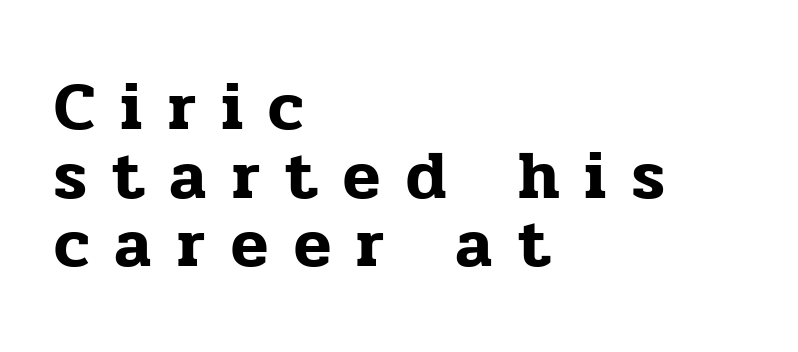
Q: Is the text italic (slanted)? A: No, it is upright.
Q: Is the typeface a serif or a sans-serif typeface? A: Serif.
Q: Is the text underlined? A: No.
Q: How is the paragraph aligned? A: Left-aligned.
Q: Is the spacing between letters normal or unusually wide? A: Unusually wide.
Q: Is the spacing between lines tight, normal or loose? A: Tight.
Q: Width (condensed, normal, or wide)? A: Normal.
Q: Stroke contrast? A: Low.
Q: x-height? A: Medium.
Q: Monospaced? A: No.
